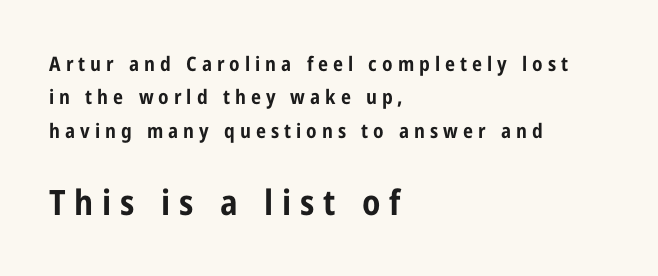
The image shows 35 px bold, condensed sans-serif type, upright; set left-aligned, normal line spacing (1.67x), unusually wide letter spacing (+0.25 em), not underlined; the second (bottom) block is 1.75x larger; low stroke contrast and a medium x-height.
